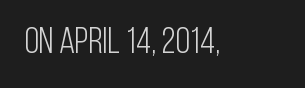
The image shows 37 px light, condensed sans-serif type, upright; set normal letter spacing, not underlined; low stroke contrast and a large x-height.
